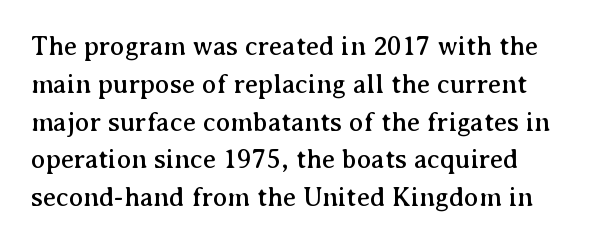
{"italic": "no", "underline": "no", "line_spacing": "normal", "line_spacing_ratio": 1.4, "letter_spacing": "normal", "letter_spacing_em": 0.0, "glyph_px": 27}
